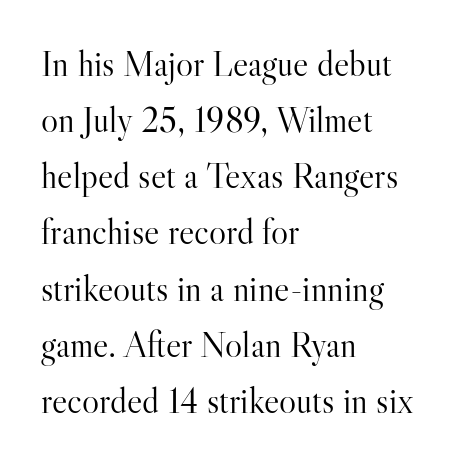
The image shows 36 px light serif type, upright; set left-aligned, normal line spacing (1.56x), normal letter spacing, not underlined; high stroke contrast and a small x-height.
